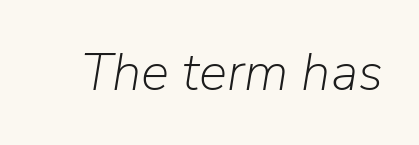
{"italic": "yes", "lean": "right", "slant_degrees": 9, "bold": "no", "weight": "light", "width": "normal", "stroke_contrast": "low", "x_height": "medium", "monospaced": "no", "underline": "no", "letter_spacing": "normal", "letter_spacing_em": 0.0, "glyph_px": 53}
